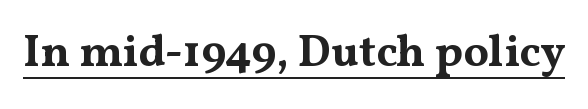
Q: Is the text bold? A: Yes.
Q: Is the text italic (slanted)? A: No, it is upright.
Q: Is the typeface a serif or a sans-serif typeface? A: Serif.
Q: Is the text underlined? A: Yes.
Q: Is the spacing between letters normal or unusually wide? A: Normal.
Q: Width (condensed, normal, or wide)? A: Wide.
Q: Stroke contrast? A: Medium.
Q: x-height? A: Medium.
Q: Monospaced? A: No.
